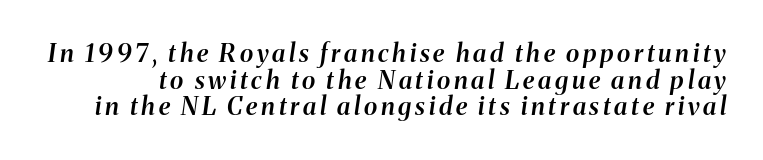
Q: Is the text bold? A: Semi-bold.
Q: Is the text italic (slanted)? A: Yes, it leans right by about 8 degrees.
Q: Is the text underlined? A: No.
Q: Is the spacing between lines tight, normal or loose? A: Tight.
